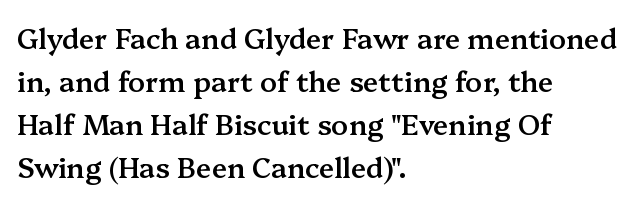
Q: Is the text bold? A: Semi-bold.
Q: Is the text italic (slanted)? A: No, it is upright.
Q: Is the typeface a serif or a sans-serif typeface? A: Serif.
Q: Is the text underlined? A: No.
Q: How is the paragraph aligned? A: Left-aligned.
Q: Is the spacing between letters normal or unusually wide? A: Normal.
Q: Is the spacing between lines tight, normal or loose? A: Normal.
Q: Width (condensed, normal, or wide)? A: Normal.
Q: Stroke contrast? A: Medium.
Q: x-height? A: Medium.
Q: Monospaced? A: No.
